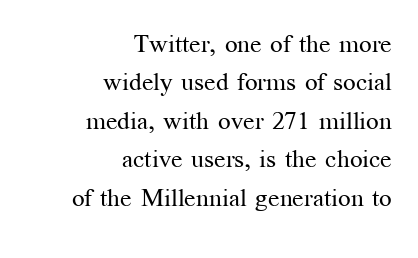
A normal amount of white space separates one row of letters from the next. This is the regular roman posture of the typeface. Nobody touched the tracking dial on this one. This rendering uses right alignment, leaving the left contour irregular. No extra ink here — the face is not bold. Nobody drew a line under any word here.
